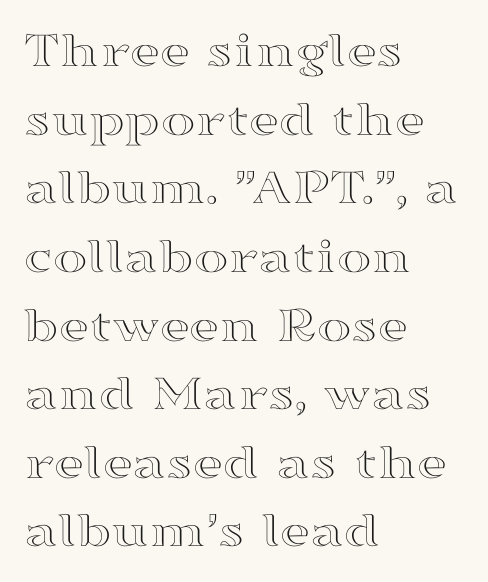
{"italic": "no", "width": "wide", "x_height": "medium", "monospaced": "no", "underline": "no", "align": "left", "line_spacing": "normal", "line_spacing_ratio": 1.32, "letter_spacing": "normal", "letter_spacing_em": 0.0, "glyph_px": 52}
